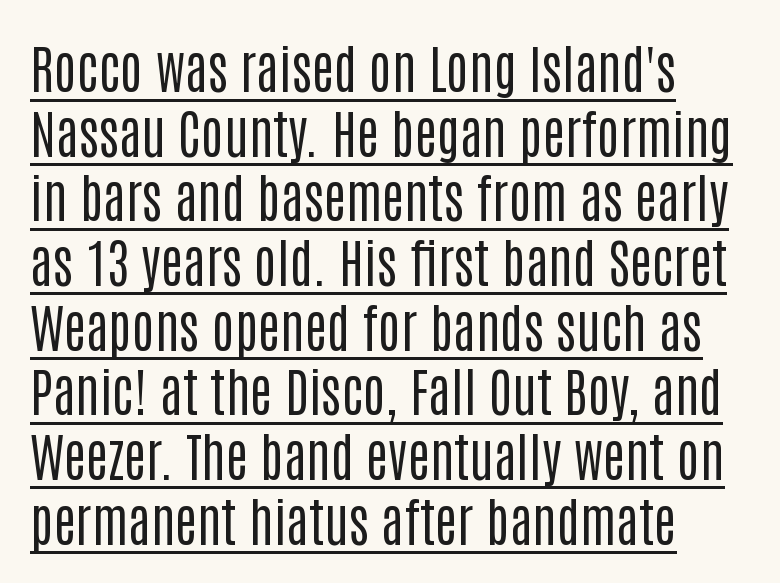
{"serif": "no", "italic": "no", "bold": "no", "weight": "regular", "width": "condensed", "stroke_contrast": "low", "x_height": "large", "monospaced": "no", "underline": "yes", "align": "left", "line_spacing_ratio": 1.22, "letter_spacing": "normal", "letter_spacing_em": 0.0, "glyph_px": 53}
